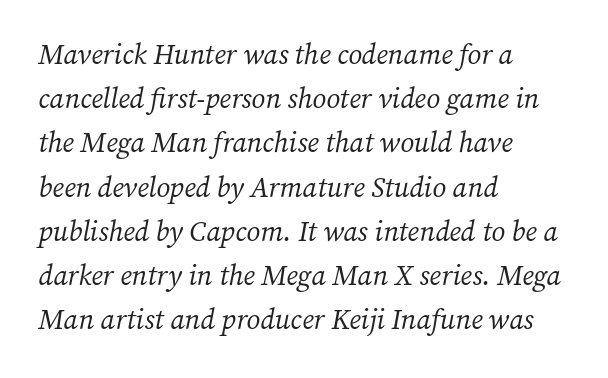
Q: Is the text bold? A: No.
Q: Is the text italic (slanted)? A: Yes, it leans right by about 12 degrees.
Q: Is the typeface a serif or a sans-serif typeface? A: Serif.
Q: Is the text underlined? A: No.
Q: How is the paragraph aligned? A: Left-aligned.
Q: Is the spacing between letters normal or unusually wide? A: Normal.
Q: Is the spacing between lines tight, normal or loose? A: Normal.
Q: Width (condensed, normal, or wide)? A: Normal.
Q: Stroke contrast? A: Medium.
Q: x-height? A: Medium.
Q: Monospaced? A: No.
